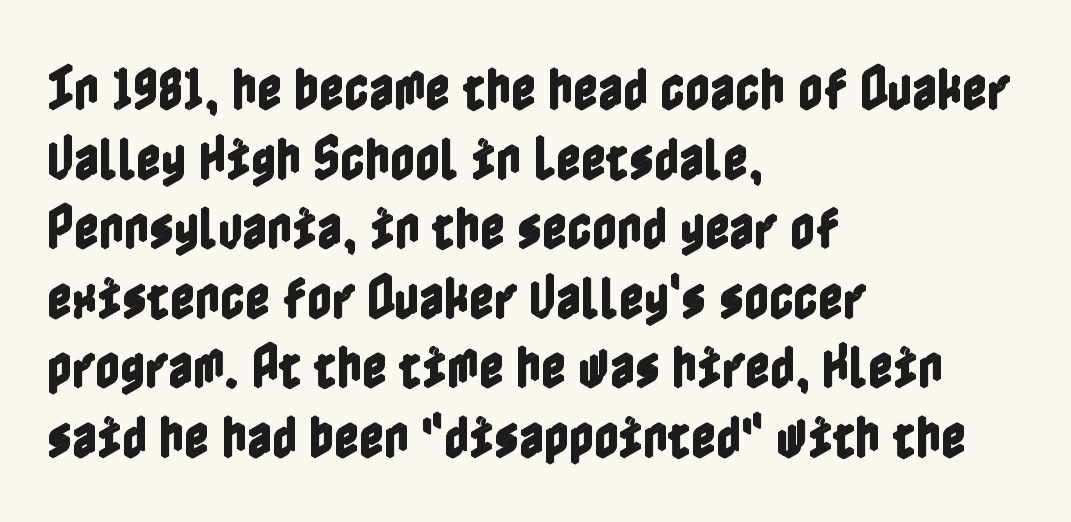
Line beginnings align vertically; line endings do not. When letters stand straight like this, we call the style roman or upright. Look at the tracking — it's just the regular setting, nothing added. Honestly, the row spacing looks completely unremarkable.
